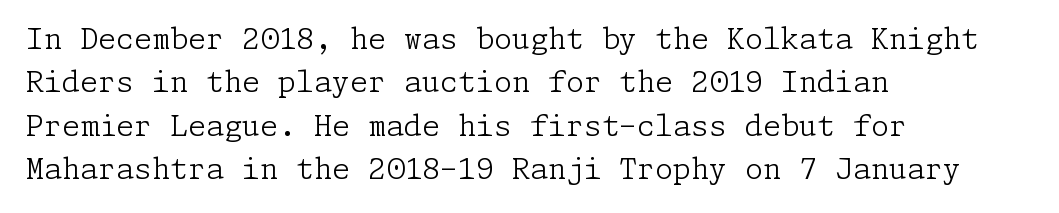
The image shows 29 px light serif type, upright; set left-aligned, normal line spacing (1.5x), normal letter spacing, not underlined; low stroke contrast and a medium x-height.
